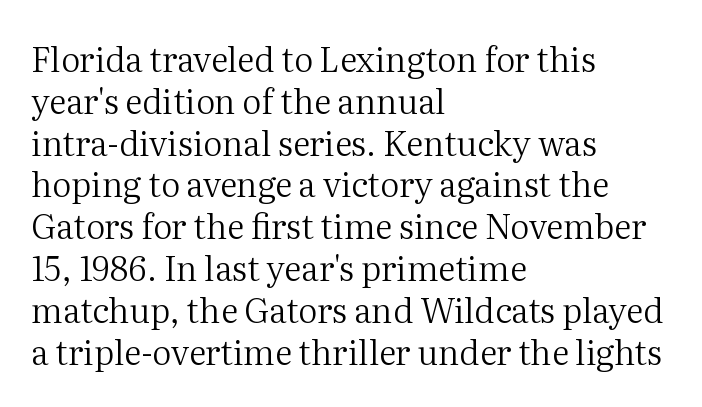
Q: Is the text bold? A: No.
Q: Is the text italic (slanted)? A: No, it is upright.
Q: Is the typeface a serif or a sans-serif typeface? A: Serif.
Q: Is the text underlined? A: No.
Q: How is the paragraph aligned? A: Left-aligned.
Q: Is the spacing between letters normal or unusually wide? A: Normal.
Q: Width (condensed, normal, or wide)? A: Normal.
Q: Stroke contrast? A: Medium.
Q: x-height? A: Medium.
Q: Monospaced? A: No.
